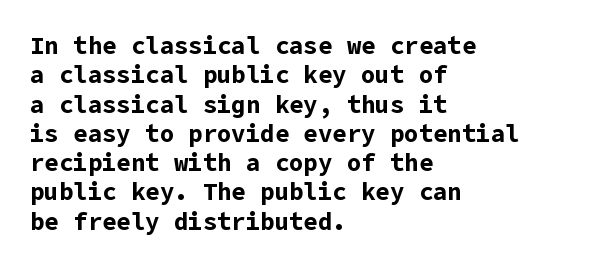
{"italic": "no", "bold": "yes", "underline": "no", "align": "left", "line_spacing_ratio": 1.22, "letter_spacing": "normal", "letter_spacing_em": 0.0, "glyph_px": 24}
